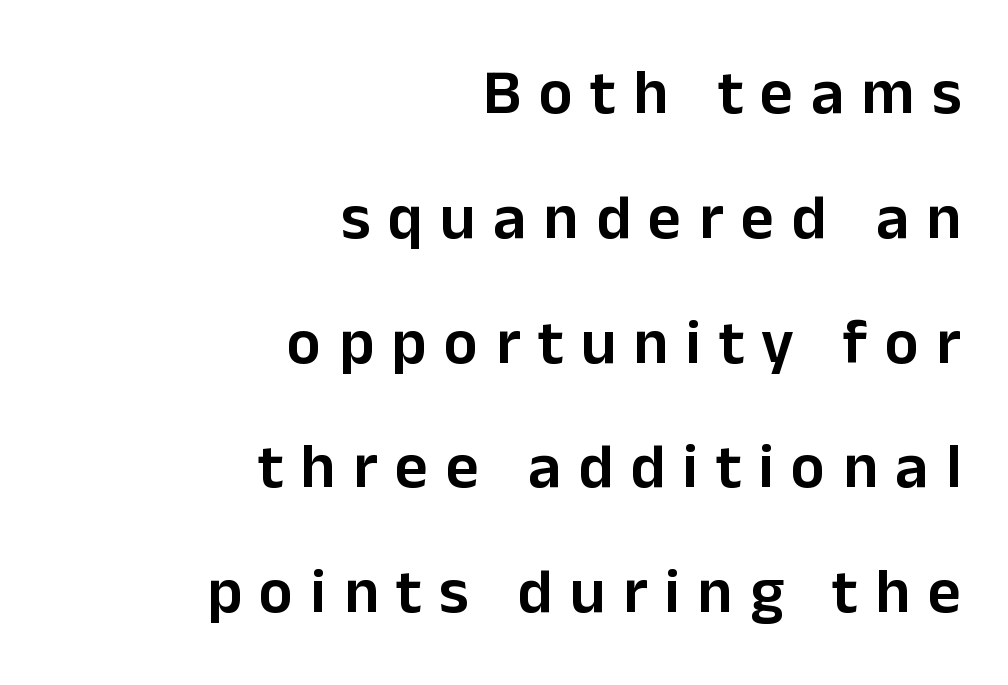
Q: Is the text bold? A: Semi-bold.
Q: Is the text italic (slanted)? A: No, it is upright.
Q: Is the typeface a serif or a sans-serif typeface? A: Sans-serif.
Q: Is the text underlined? A: No.
Q: How is the paragraph aligned? A: Right-aligned.
Q: Is the spacing between letters normal or unusually wide? A: Unusually wide.
Q: Is the spacing between lines tight, normal or loose? A: Loose.
Q: Width (condensed, normal, or wide)? A: Normal.
Q: Stroke contrast? A: Low.
Q: x-height? A: Medium.
Q: Monospaced? A: No.
